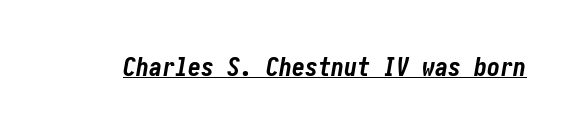
The image shows 26 px bold type, italic (leaning right); set normal letter spacing, underlined.
